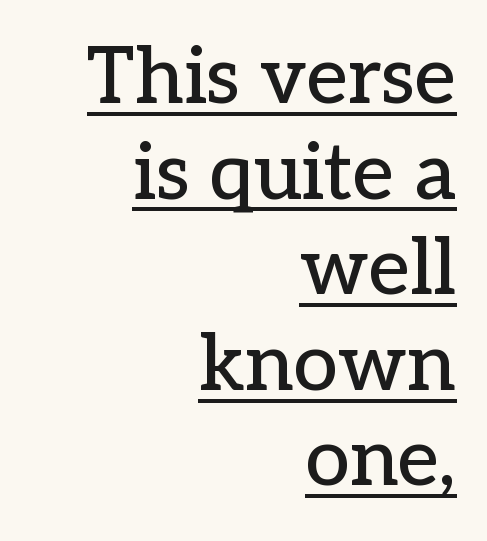
Q: Is the text italic (slanted)? A: No, it is upright.
Q: Is the typeface a serif or a sans-serif typeface? A: Serif.
Q: Is the text underlined? A: Yes.
Q: How is the paragraph aligned? A: Right-aligned.
Q: Is the spacing between letters normal or unusually wide? A: Normal.
Q: Width (condensed, normal, or wide)? A: Normal.
Q: Stroke contrast? A: Low.
Q: x-height? A: Medium.
Q: Monospaced? A: No.
